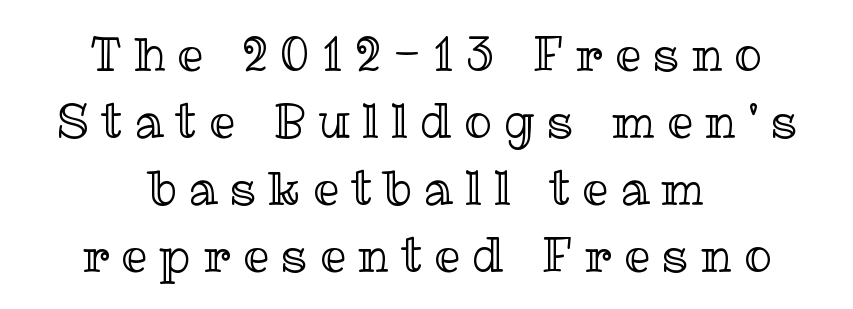
Letters rest on an invisible, unmarked baseline. Think of a printed novel: that variable character pitch is what you see here. Leading: standard. Unlike italic type, these characters show no tilt at all. Spacing between characters has been opened up far beyond the box default.
